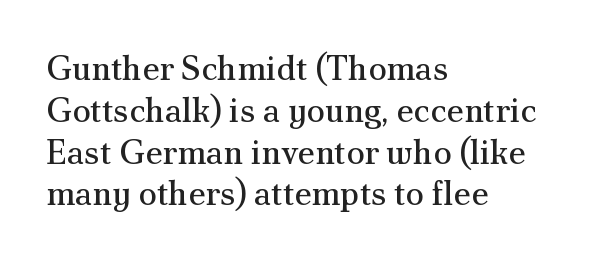
Q: Is the text bold? A: No.
Q: Is the text italic (slanted)? A: No, it is upright.
Q: Is the typeface a serif or a sans-serif typeface? A: Serif.
Q: Is the text underlined? A: No.
Q: How is the paragraph aligned? A: Left-aligned.
Q: Is the spacing between letters normal or unusually wide? A: Normal.
Q: Width (condensed, normal, or wide)? A: Normal.
Q: Stroke contrast? A: Medium.
Q: x-height? A: Small.
Q: Monospaced? A: No.
